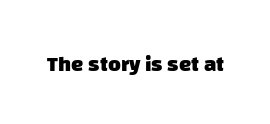
{"bold": "yes", "underline": "no", "letter_spacing": "normal", "letter_spacing_em": 0.0, "glyph_px": 22}
